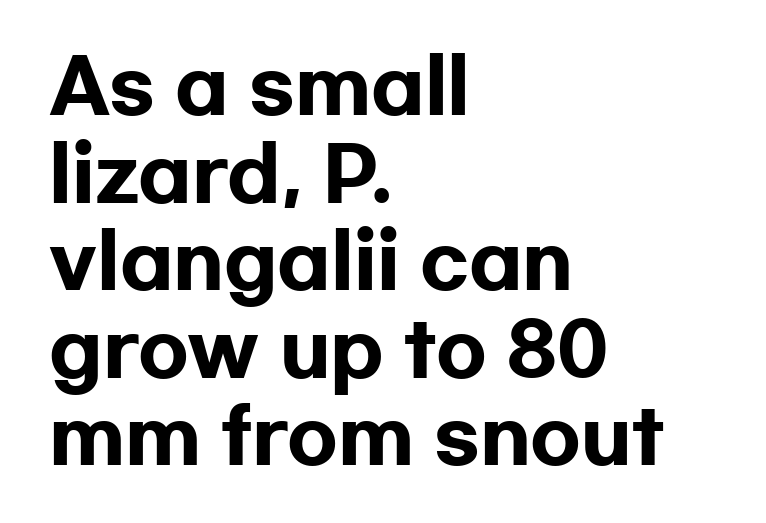
{"serif": "no", "italic": "no", "bold": "yes", "weight": "heavy", "width": "wide", "stroke_contrast": "low", "x_height": "medium", "monospaced": "no", "underline": "no", "align": "left", "line_spacing_ratio": 1.2, "letter_spacing": "normal", "letter_spacing_em": 0.0, "glyph_px": 73}
